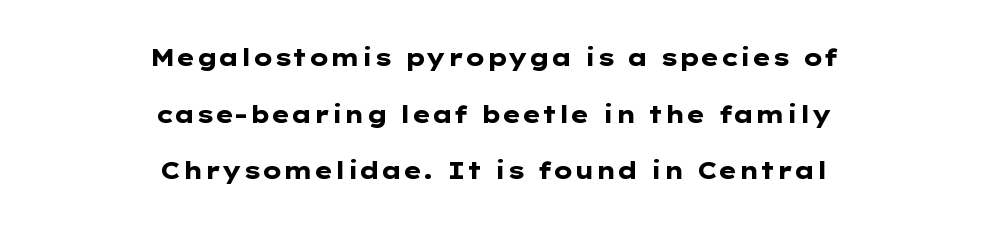
The sample has been set heavy, in full bold. A bare baseline throughout the passage. This is roman type, the default non-slanted kind. This rendering uses center alignment, leaving both contours irregular but symmetric.
